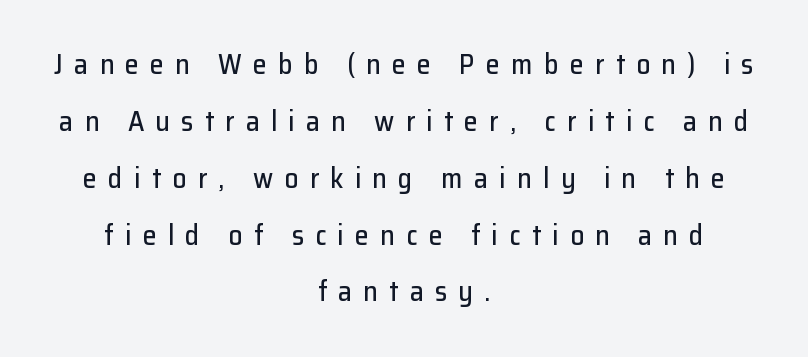
{"serif": "no", "italic": "no", "width": "normal", "stroke_contrast": "low", "x_height": "medium", "monospaced": "no", "underline": "no", "align": "center", "line_spacing": "loose", "line_spacing_ratio": 2.03, "letter_spacing": "wide", "letter_spacing_em": 0.4, "glyph_px": 28}
